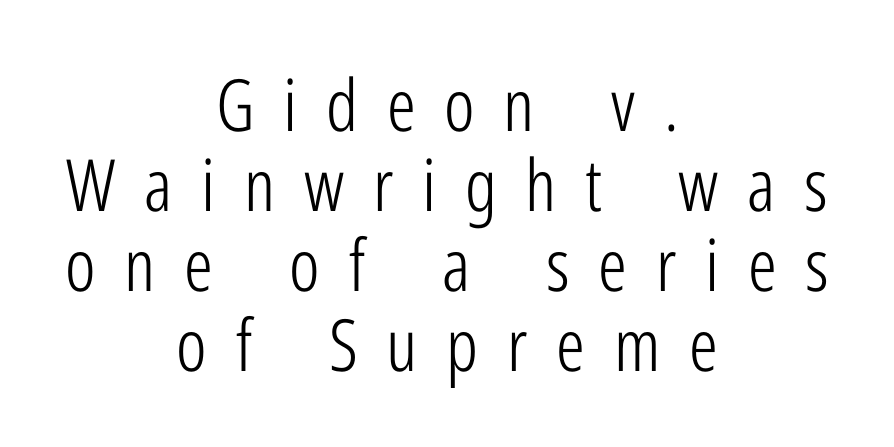
The baseline area is clear. Do the characters align in a grid? No, the font is proportional. The strokes carry an ordinary text weight at most. This sample trades vertical openness for compactness between lines. In terms of letterform style, serifs are entirely absent. In CSS terms this would be text-align: center.
